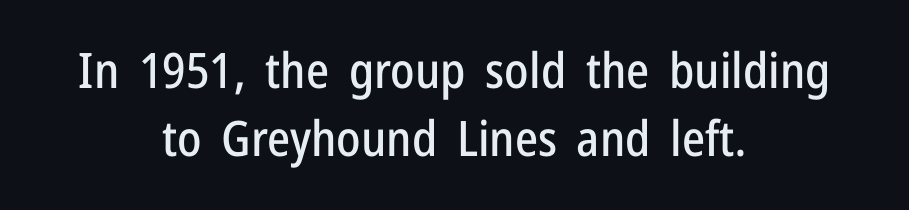
Q: Is the text italic (slanted)? A: No, it is upright.
Q: Is the typeface a serif or a sans-serif typeface? A: Sans-serif.
Q: Is the text underlined? A: No.
Q: How is the paragraph aligned? A: Centered.
Q: Is the spacing between letters normal or unusually wide? A: Normal.
Q: Is the spacing between lines tight, normal or loose? A: Normal.
Q: Width (condensed, normal, or wide)? A: Condensed.
Q: Stroke contrast? A: Low.
Q: x-height? A: Medium.
Q: Monospaced? A: No.
